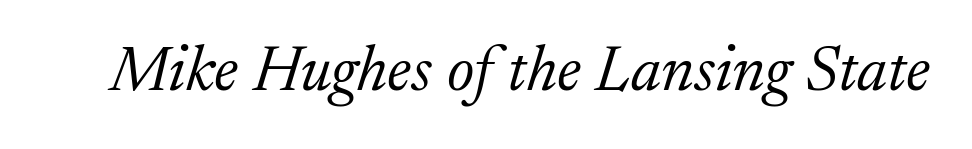
The image shows 64 px light serif type, italic (leaning right); set normal letter spacing, not underlined; low stroke contrast and a medium x-height.
